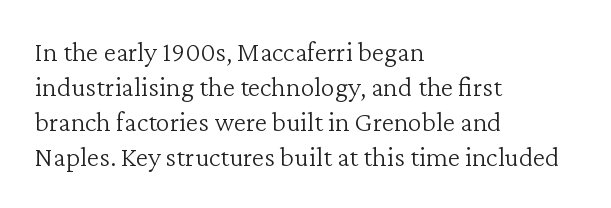
{"serif": "yes", "italic": "no", "bold": "no", "weight": "light", "width": "normal", "stroke_contrast": "low", "x_height": "medium", "monospaced": "no", "underline": "no", "align": "left", "line_spacing": "normal", "line_spacing_ratio": 1.25, "letter_spacing": "normal", "letter_spacing_em": 0.0, "glyph_px": 28}
